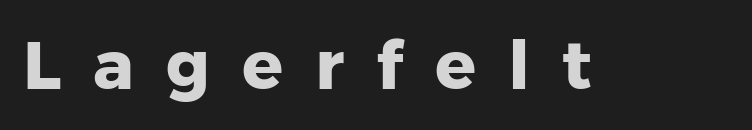
{"serif": "no", "italic": "no", "bold": "yes", "weight": "heavy", "width": "normal", "stroke_contrast": "low", "x_height": "medium", "monospaced": "no", "underline": "no", "letter_spacing": "wide", "letter_spacing_em": 0.47, "glyph_px": 68}
